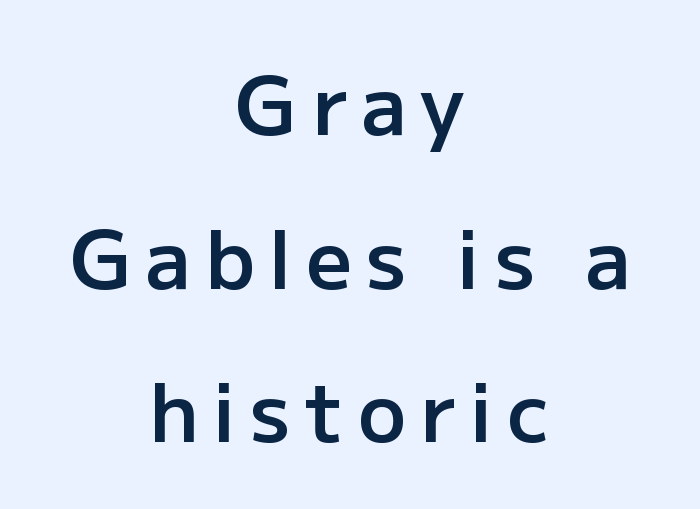
Q: Is the text bold? A: Semi-bold.
Q: Is the text italic (slanted)? A: No, it is upright.
Q: Is the typeface a serif or a sans-serif typeface? A: Sans-serif.
Q: Is the text underlined? A: No.
Q: How is the paragraph aligned? A: Centered.
Q: Is the spacing between lines tight, normal or loose? A: Loose.
Q: Width (condensed, normal, or wide)? A: Normal.
Q: Stroke contrast? A: Low.
Q: x-height? A: Medium.
Q: Monospaced? A: No.
